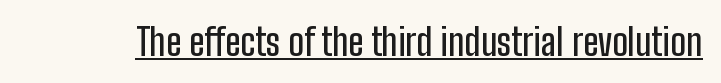
{"serif": "no", "italic": "no", "width": "condensed", "stroke_contrast": "low", "x_height": "medium", "monospaced": "no", "underline": "yes", "letter_spacing": "normal", "letter_spacing_em": 0.0, "glyph_px": 37}
